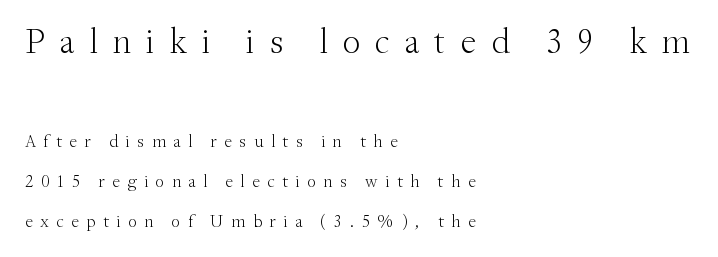
Q: Is the text bold? A: No.
Q: Is the text italic (slanted)? A: No, it is upright.
Q: Is the typeface a serif or a sans-serif typeface? A: Serif.
Q: Is the text underlined? A: No.
Q: How is the paragraph aligned? A: Left-aligned.
Q: Is the spacing between letters normal or unusually wide? A: Unusually wide.
Q: Is the spacing between lines tight, normal or loose? A: Loose.
Q: Which block of text is set in a larger size, the first (top) or the second (bottom)? A: The first (top) one.
Q: Width (condensed, normal, or wide)? A: Normal.
Q: Stroke contrast? A: Medium.
Q: x-height? A: Small.
Q: Monospaced? A: No.
